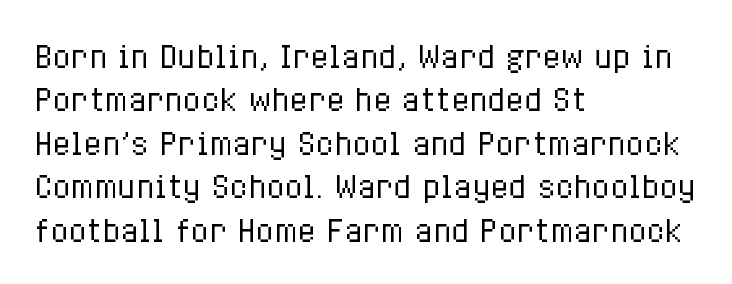
Designer's note — italics off, roman on. The face used here is proportionally spaced, like ordinary book or web type. One glance says typical: line gaps are just what's usual. Lines of text with bare space underneath. The horizontal fit of the characters is conventional and even.
